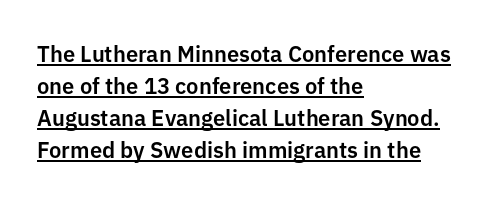
{"italic": "no", "underline": "yes", "align": "left", "line_spacing": "normal", "line_spacing_ratio": 1.46, "letter_spacing": "normal", "letter_spacing_em": 0.0, "glyph_px": 22}
